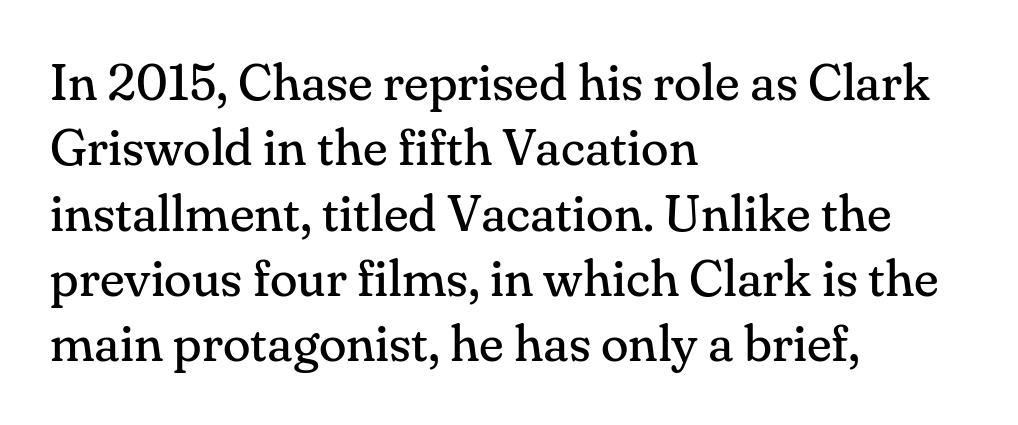
{"serif": "yes", "italic": "no", "bold": "no", "weight": "regular", "width": "normal", "stroke_contrast": "medium", "x_height": "small", "monospaced": "no", "underline": "no", "align": "left", "line_spacing": "normal", "line_spacing_ratio": 1.28, "letter_spacing": "normal", "letter_spacing_em": 0.0, "glyph_px": 51}
